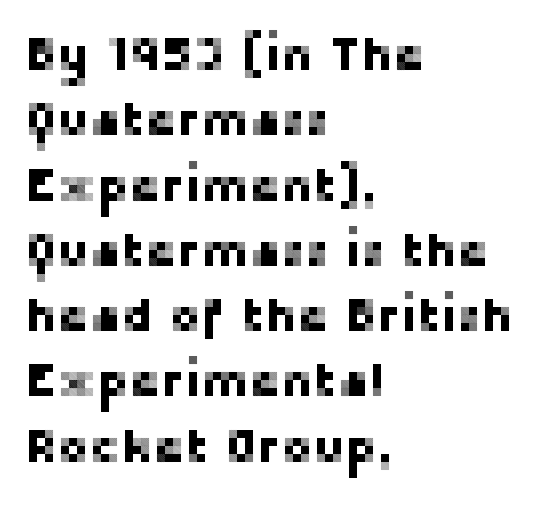
Q: Is the text italic (slanted)? A: No, it is upright.
Q: Is the typeface a serif or a sans-serif typeface? A: Sans-serif.
Q: Is the text underlined? A: No.
Q: How is the paragraph aligned? A: Left-aligned.
Q: Is the spacing between letters normal or unusually wide? A: Normal.
Q: Is the spacing between lines tight, normal or loose? A: Normal.
Q: Width (condensed, normal, or wide)? A: Normal.
Q: Stroke contrast? A: Low.
Q: x-height? A: Medium.
Q: Monospaced? A: No.
